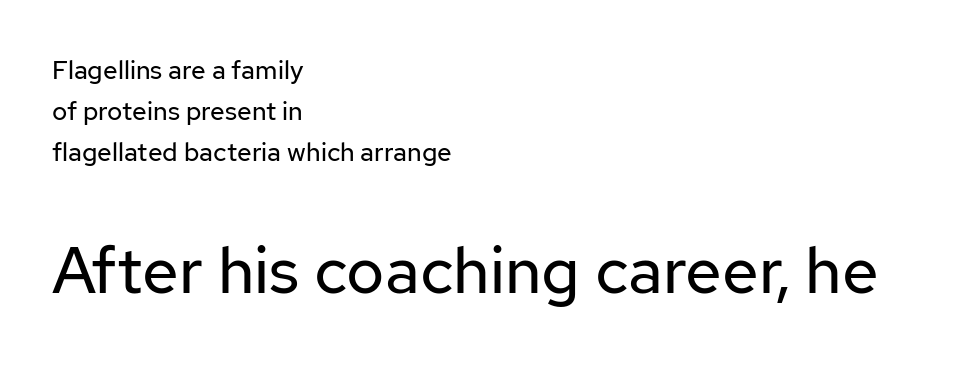
Evenly set lines give the paragraph a standard silhouette. Compared with typical body copy, the letter spacing here is the same. The emphasis by scale lands on block number two, below. The typesetter chose a ragged-right arrangement here.
